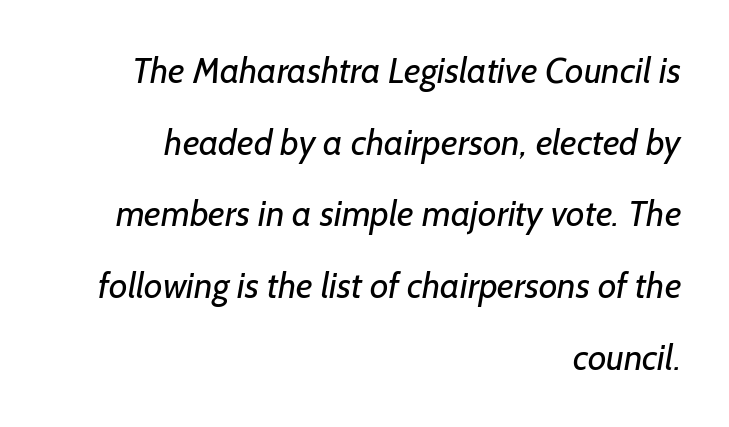
{"serif": "no", "bold": "no", "weight": "regular", "width": "normal", "stroke_contrast": "low", "x_height": "medium", "monospaced": "no", "underline": "no", "align": "right", "line_spacing": "loose", "line_spacing_ratio": 1.99, "letter_spacing": "normal", "letter_spacing_em": 0.0, "glyph_px": 36}
